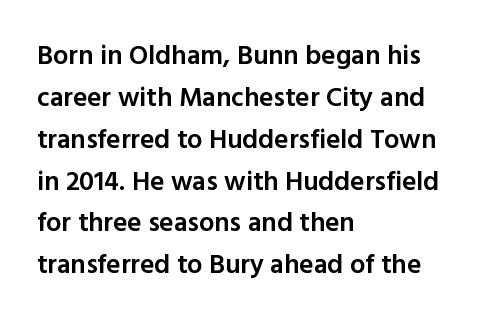
{"italic": "no", "bold": "semi", "underline": "no", "align": "left", "line_spacing": "normal", "line_spacing_ratio": 1.55, "letter_spacing": "normal", "letter_spacing_em": 0.0, "glyph_px": 27}
